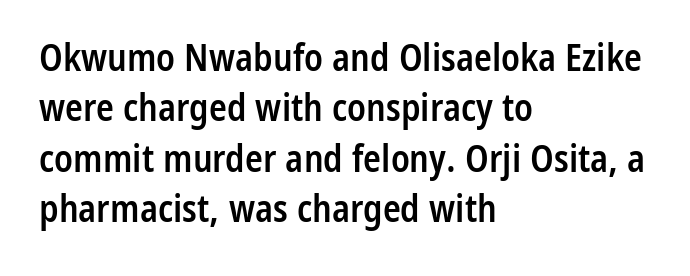
The image shows 37 px semibold, condensed sans-serif type, upright; set left-aligned, normal line spacing (1.36x), normal letter spacing, not underlined; low stroke contrast and a medium x-height.
